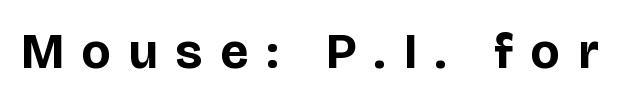
The image shows 50 px bold sans-serif type, upright; set unusually wide letter spacing (+0.37 em), not underlined; low stroke contrast and a large x-height.
